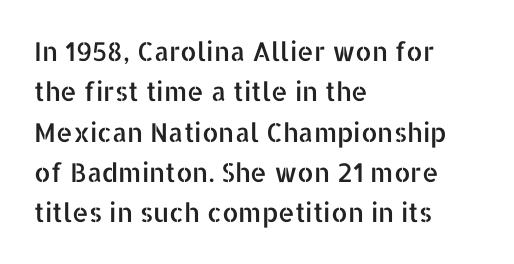
This rendering uses left alignment, leaving the right contour irregular. The vertical gap from one line to the next is medium. The space beneath each line is pristine and unruled. Does extra space separate the letters? No, they use regular spacing. Every character sits straight up, as roman type does.
